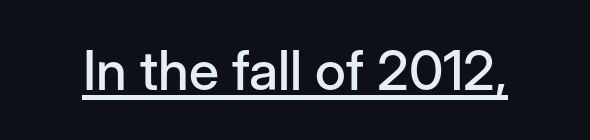
Students, observe the line beneath the letters — that is underlining. You can tell from the bare stems that sans-serif type was used. The rendering keeps characters at their native spacing. A typesetter would call this proportional, since set widths differ per character. Style check: upright.
